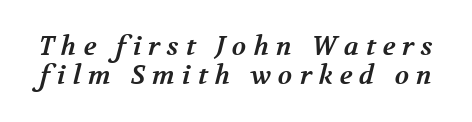
The image shows 26 px bold type; set tight line spacing (1.1x), unusually wide letter spacing (+0.27 em), not underlined.
